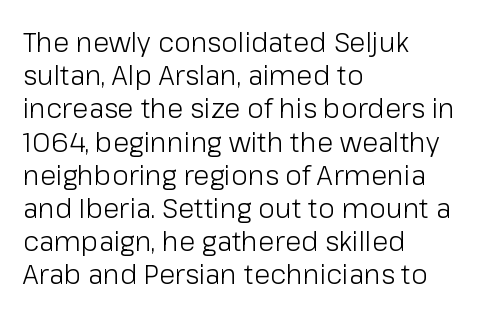
{"italic": "no", "bold": "no", "underline": "no", "align": "left", "line_spacing_ratio": 1.23, "letter_spacing": "normal", "letter_spacing_em": 0.0, "glyph_px": 27}
